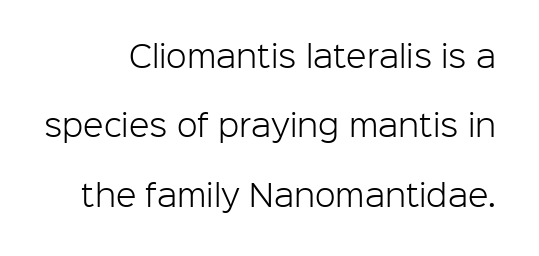
This is roman type, the default non-slanted kind. Weight: not bold — regular or lighter. You could fit nearly another row in the gap between these rows. Beneath every word, the page is bare. Inter-character spacing is left at the font's built-in metrics.
